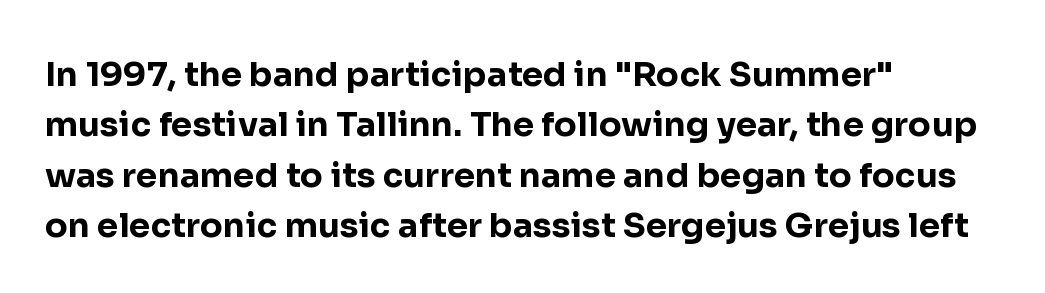
Rendered with straight, roman letterforms. How heavy is the stroke? Heavy — this is a bold. These lines keep a tight, regular rhythm from letter to letter. Which margin do the lines hug? The left one — the right edge is uneven.
